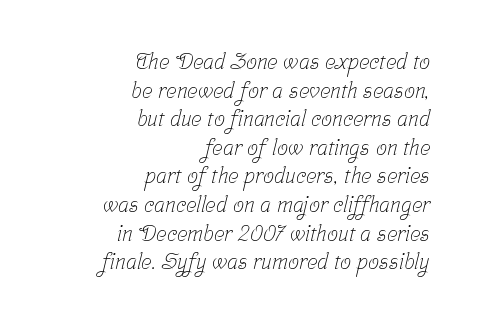
{"bold": "no", "underline": "no", "align": "right", "line_spacing": "normal", "line_spacing_ratio": 1.3, "letter_spacing": "normal", "letter_spacing_em": 0.0, "glyph_px": 22}
